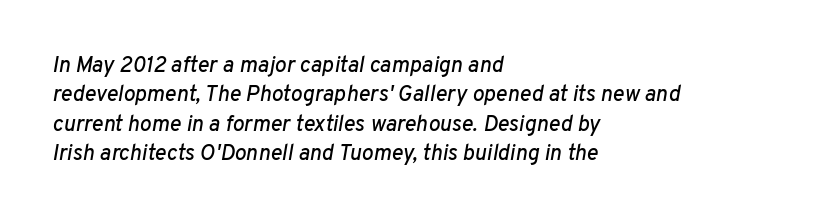
{"italic": "yes", "lean": "right", "slant_degrees": 10, "underline": "no", "align": "left", "line_spacing": "normal", "line_spacing_ratio": 1.34, "letter_spacing": "normal", "letter_spacing_em": 0.0, "glyph_px": 22}
